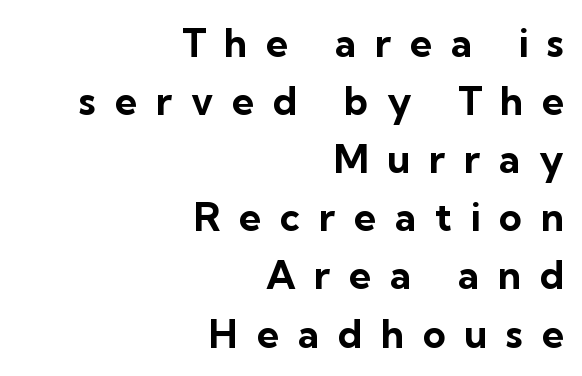
The image shows 39 px bold sans-serif type, upright; set right-aligned, normal line spacing (1.49x), unusually wide letter spacing (+0.48 em), not underlined; low stroke contrast and a medium x-height.
